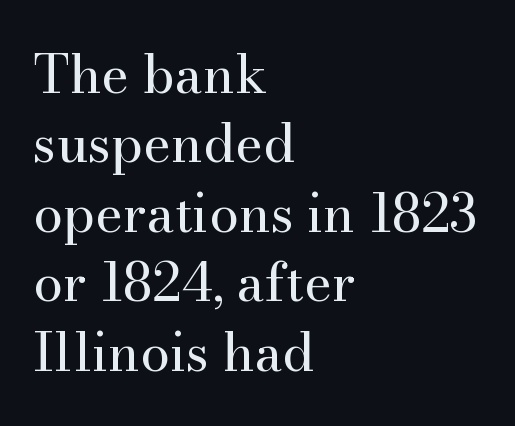
{"serif": "yes", "italic": "no", "bold": "no", "weight": "regular", "width": "normal", "stroke_contrast": "medium", "x_height": "small", "monospaced": "no", "underline": "no", "align": "left", "line_spacing": "normal", "line_spacing_ratio": 1.31, "letter_spacing": "normal", "letter_spacing_em": 0.0, "glyph_px": 53}
